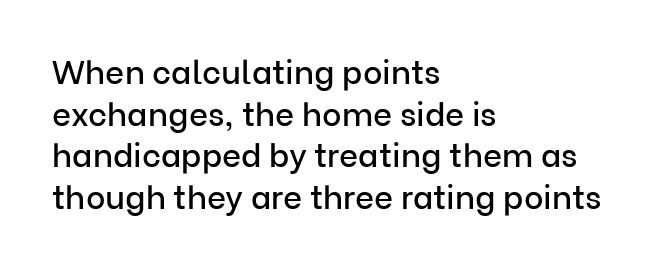
The image shows 33 px sans-serif type, upright; set left-aligned, normal line spacing (1.26x), normal letter spacing, not underlined; low stroke contrast and a medium x-height.
